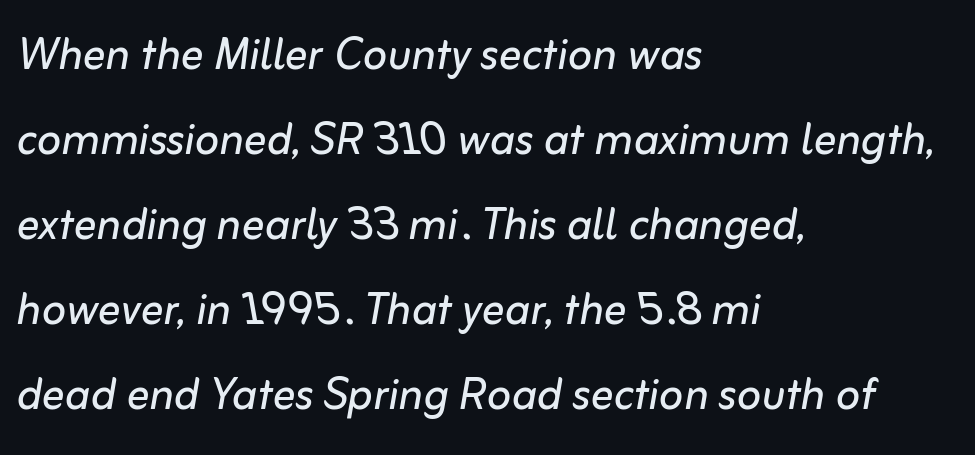
Style check: oblique. Line starts are locked; line ends wander. The characters are drawn with everyday or finer stroke widths. Rule under the text: the space is simply empty.
